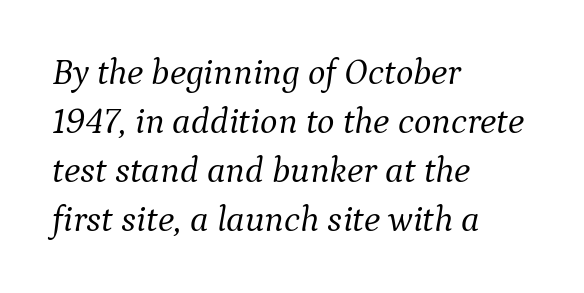
Q: Is the text bold? A: No.
Q: Is the text italic (slanted)? A: Yes, it leans right by about 9 degrees.
Q: Is the typeface a serif or a sans-serif typeface? A: Serif.
Q: Is the text underlined? A: No.
Q: How is the paragraph aligned? A: Left-aligned.
Q: Is the spacing between letters normal or unusually wide? A: Normal.
Q: Is the spacing between lines tight, normal or loose? A: Normal.
Q: Width (condensed, normal, or wide)? A: Normal.
Q: Stroke contrast? A: Medium.
Q: x-height? A: Medium.
Q: Monospaced? A: No.
